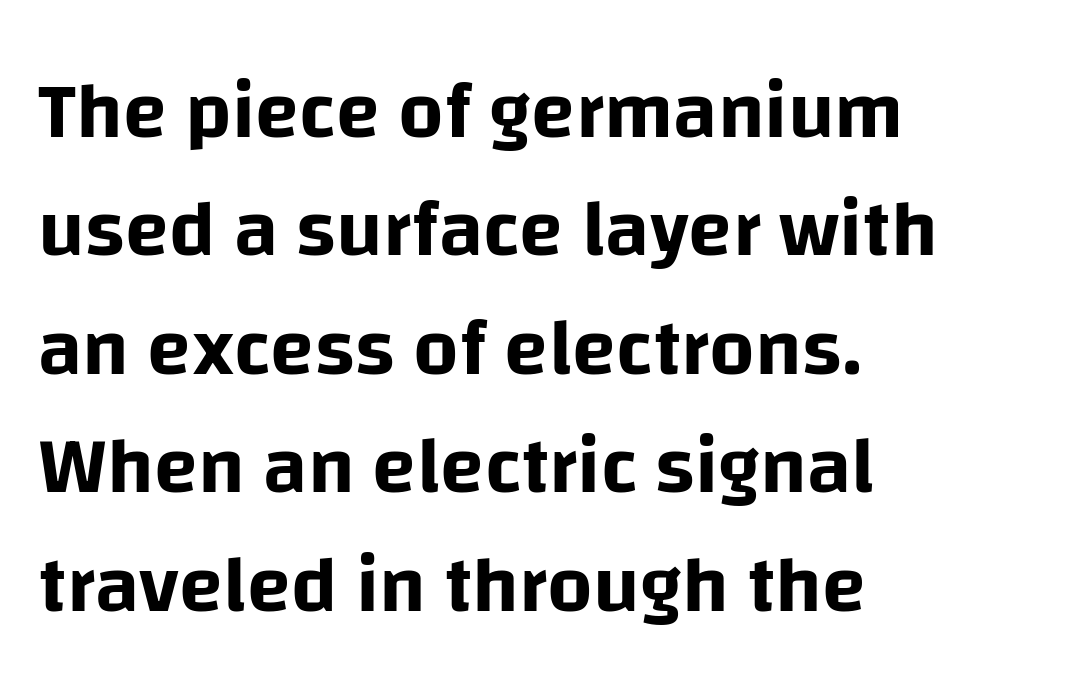
{"serif": "no", "italic": "no", "width": "normal", "stroke_contrast": "low", "x_height": "large", "monospaced": "no", "underline": "no", "align": "left", "line_spacing": "normal", "line_spacing_ratio": 1.48, "letter_spacing": "normal", "letter_spacing_em": 0.0, "glyph_px": 80}
